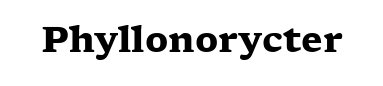
Q: Is the text bold? A: Yes.
Q: Is the text italic (slanted)? A: No, it is upright.
Q: Is the typeface a serif or a sans-serif typeface? A: Serif.
Q: Is the text underlined? A: No.
Q: Is the spacing between letters normal or unusually wide? A: Normal.
Q: Width (condensed, normal, or wide)? A: Wide.
Q: Stroke contrast? A: Low.
Q: x-height? A: Medium.
Q: Monospaced? A: No.
